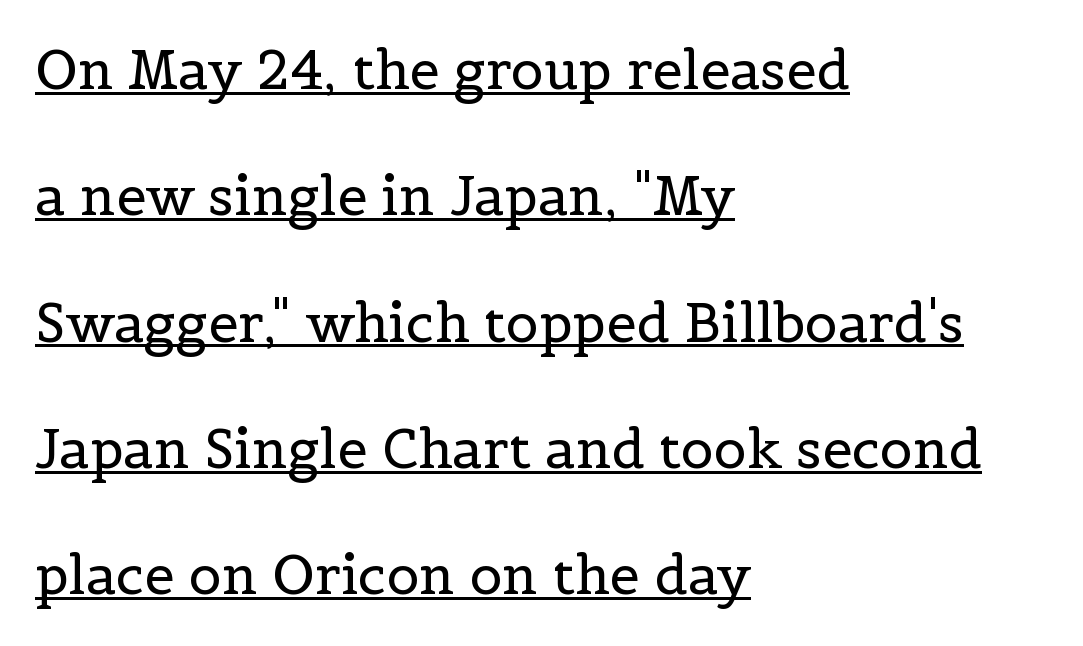
Q: Is the text bold? A: No.
Q: Is the text italic (slanted)? A: No, it is upright.
Q: Is the typeface a serif or a sans-serif typeface? A: Serif.
Q: Is the text underlined? A: Yes.
Q: How is the paragraph aligned? A: Left-aligned.
Q: Is the spacing between letters normal or unusually wide? A: Normal.
Q: Is the spacing between lines tight, normal or loose? A: Loose.
Q: Width (condensed, normal, or wide)? A: Normal.
Q: x-height? A: Medium.
Q: Monospaced? A: No.
